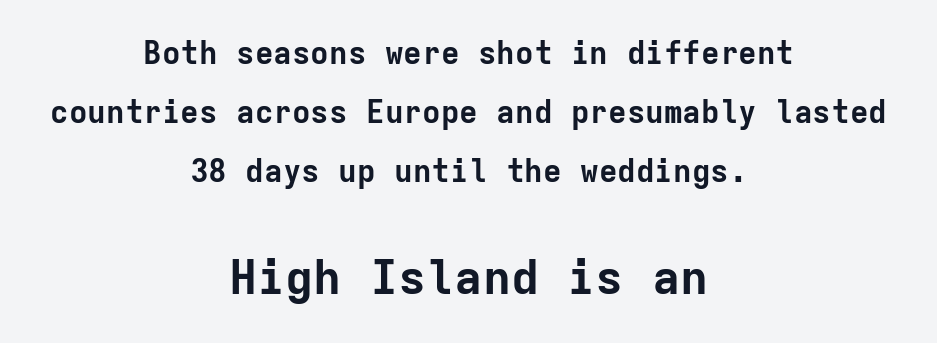
The rendering uses a large line-height, opening up the rows. Looks like terminal output: every glyph gets an equal slot. Does extra space separate the letters? No, they use regular spacing. The lower block of text is set noticeably larger than the block above it. Clear beneath every line of the passage.
